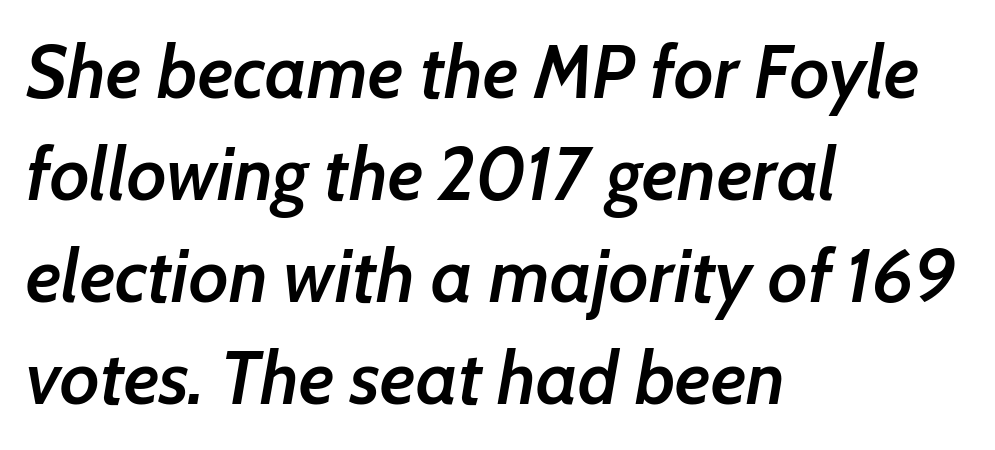
{"italic": "yes", "lean": "right", "slant_degrees": 7, "bold": "semi", "weight": "semibold", "width": "normal", "stroke_contrast": "low", "x_height": "medium", "monospaced": "no", "underline": "no", "align": "left", "line_spacing": "normal", "line_spacing_ratio": 1.38, "letter_spacing": "normal", "letter_spacing_em": 0.0, "glyph_px": 74}
